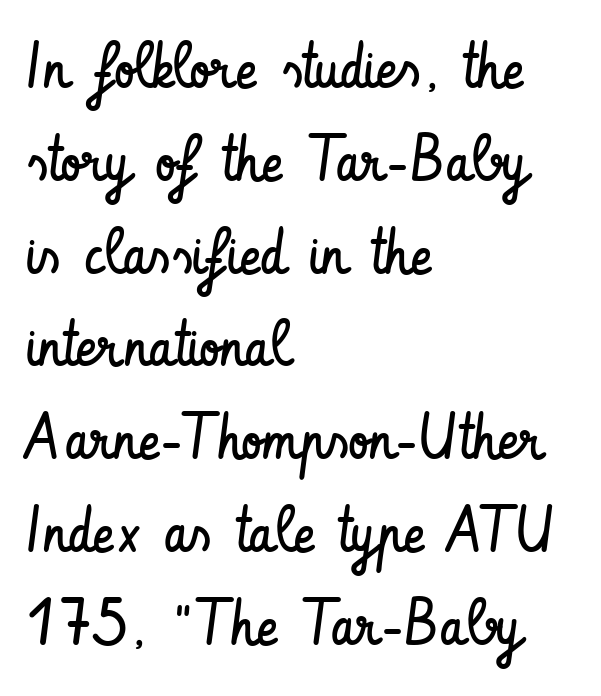
Q: Is the text bold? A: No.
Q: Is the text italic (slanted)? A: No, it is upright.
Q: Is the typeface a serif or a sans-serif typeface? A: Sans-serif.
Q: Is the text underlined? A: No.
Q: How is the paragraph aligned? A: Left-aligned.
Q: Is the spacing between letters normal or unusually wide? A: Normal.
Q: Is the spacing between lines tight, normal or loose? A: Normal.
Q: Width (condensed, normal, or wide)? A: Condensed.
Q: Stroke contrast? A: Low.
Q: x-height? A: Small.
Q: Monospaced? A: No.
